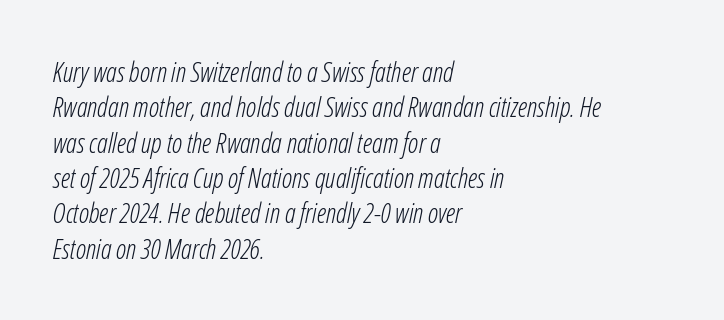
{"italic": "yes", "lean": "right", "slant_degrees": 12, "bold": "no", "underline": "no", "align": "left", "line_spacing": "normal", "line_spacing_ratio": 1.31, "letter_spacing": "normal", "letter_spacing_em": 0.0, "glyph_px": 27}
